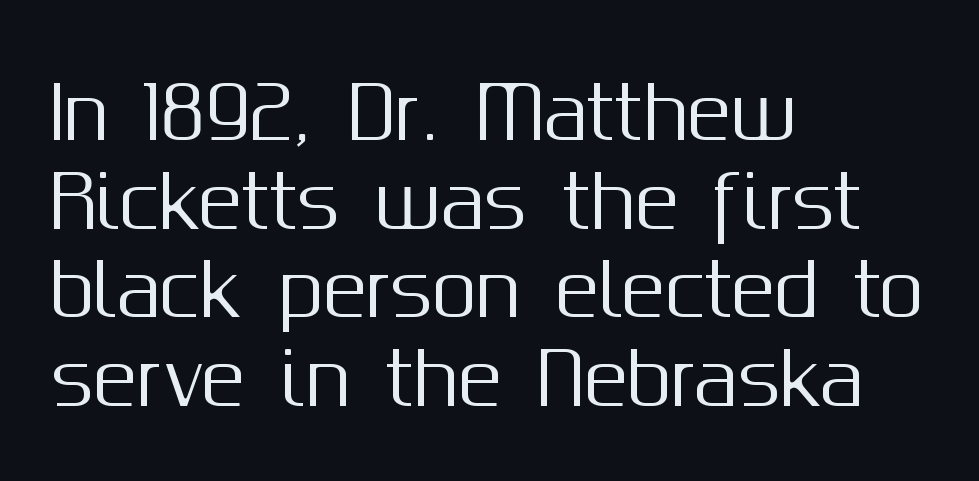
The image shows 72 px sans-serif type, upright; set left-aligned, line spacing 1.23x, normal letter spacing, not underlined; medium stroke contrast and a medium x-height.
